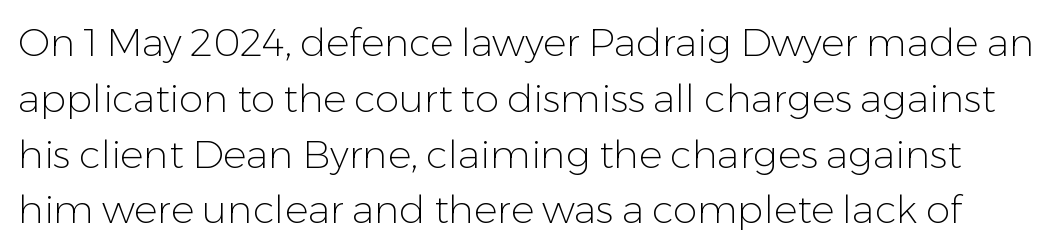
{"serif": "no", "italic": "no", "bold": "no", "weight": "light", "width": "normal", "stroke_contrast": "low", "x_height": "medium", "monospaced": "no", "underline": "no", "line_spacing": "normal", "line_spacing_ratio": 1.43, "letter_spacing": "normal", "letter_spacing_em": 0.0, "glyph_px": 39}
